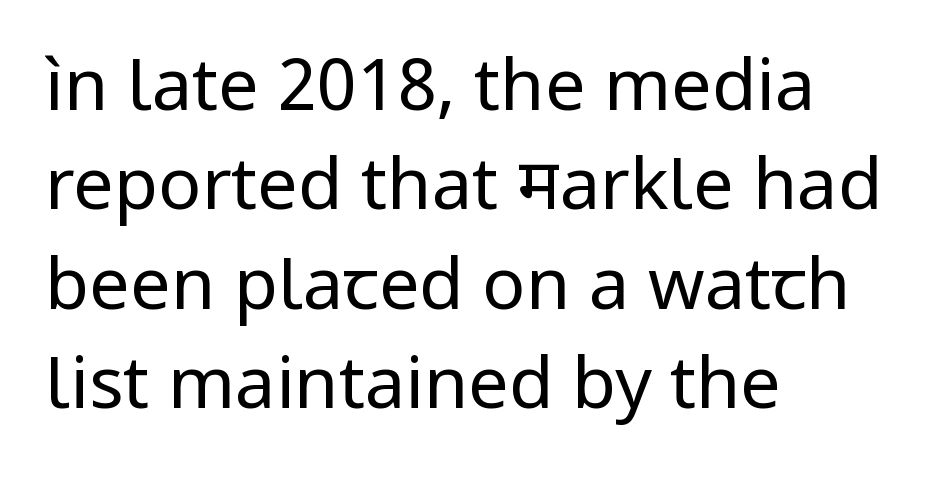
The image shows 72 px regular-weight sans-serif type, upright; set left-aligned, normal line spacing (1.38x), normal letter spacing, not underlined; low stroke contrast and a medium x-height.
